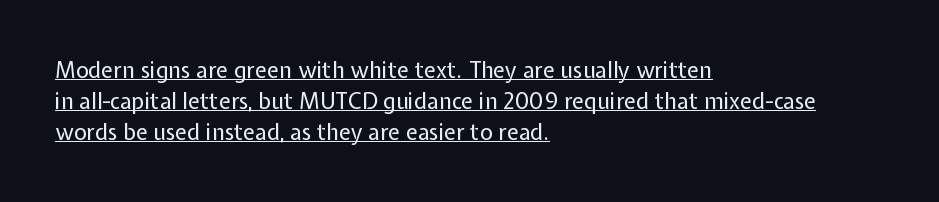
{"italic": "no", "bold": "no", "underline": "yes", "align": "left", "line_spacing": "normal", "line_spacing_ratio": 1.4, "letter_spacing": "normal", "letter_spacing_em": 0.0, "glyph_px": 22}
